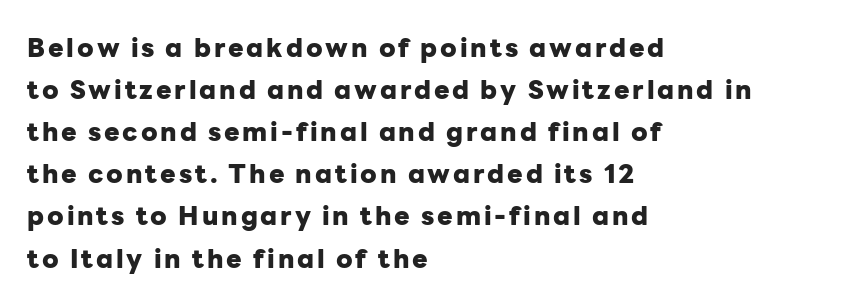
The lettering holds an erect, upright posture throughout. Clear beneath every line of the passage. Summary of vertical rhythm: regular, with standard interline spacing. Heavy-handed strokes throughout: this text is bold. Short and long lines alike share a common starting point at left.
